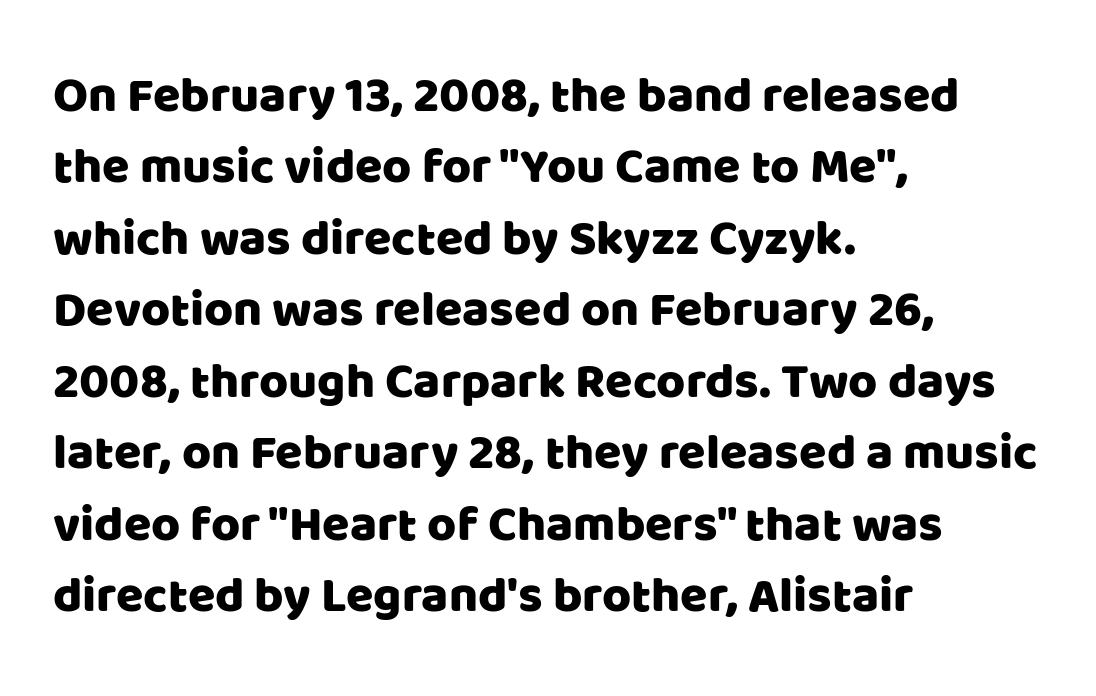
The image shows 50 px sans-serif type, upright; set left-aligned, normal line spacing (1.43x), normal letter spacing, not underlined; low stroke contrast and a large x-height.
